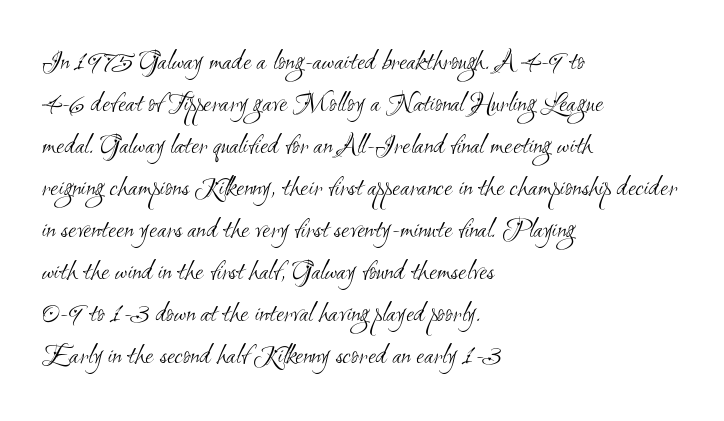
Q: Is the text bold? A: No.
Q: Is the typeface a serif or a sans-serif typeface? A: Sans-serif.
Q: Is the text underlined? A: No.
Q: How is the paragraph aligned? A: Left-aligned.
Q: Is the spacing between letters normal or unusually wide? A: Normal.
Q: Is the spacing between lines tight, normal or loose? A: Normal.
Q: Width (condensed, normal, or wide)? A: Condensed.
Q: Stroke contrast? A: Medium.
Q: x-height? A: Small.
Q: Monospaced? A: No.
